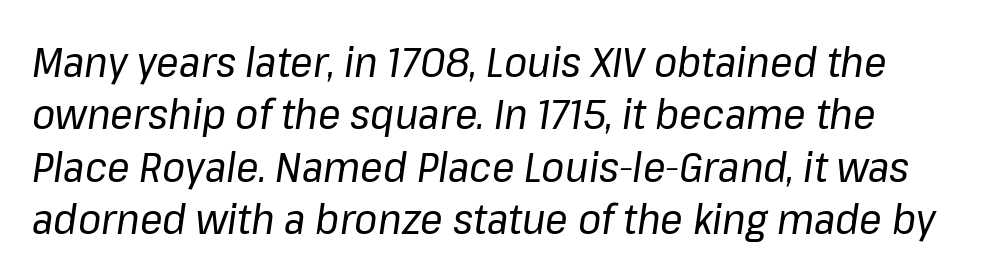
Q: Is the text bold? A: No.
Q: Is the text italic (slanted)? A: Yes, it leans right by about 8 degrees.
Q: Is the text underlined? A: No.
Q: Is the spacing between letters normal or unusually wide? A: Normal.
Q: Is the spacing between lines tight, normal or loose? A: Normal.
Q: Width (condensed, normal, or wide)? A: Normal.
Q: Stroke contrast? A: Low.
Q: x-height? A: Medium.
Q: Monospaced? A: No.
